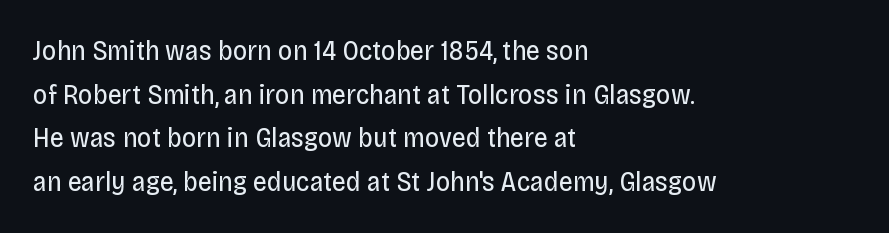
{"serif": "no", "italic": "no", "bold": "no", "weight": "regular", "width": "condensed", "stroke_contrast": "low", "x_height": "large", "monospaced": "no", "underline": "no", "align": "left", "line_spacing": "normal", "line_spacing_ratio": 1.56, "letter_spacing": "normal", "letter_spacing_em": 0.0, "glyph_px": 28}
